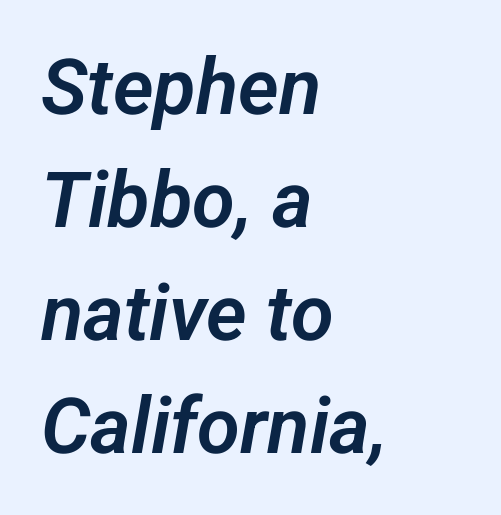
Q: Is the typeface a serif or a sans-serif typeface? A: Sans-serif.
Q: Is the text underlined? A: No.
Q: How is the paragraph aligned? A: Left-aligned.
Q: Is the spacing between letters normal or unusually wide? A: Normal.
Q: Is the spacing between lines tight, normal or loose? A: Normal.
Q: Width (condensed, normal, or wide)? A: Normal.
Q: Stroke contrast? A: Low.
Q: x-height? A: Medium.
Q: Monospaced? A: No.
